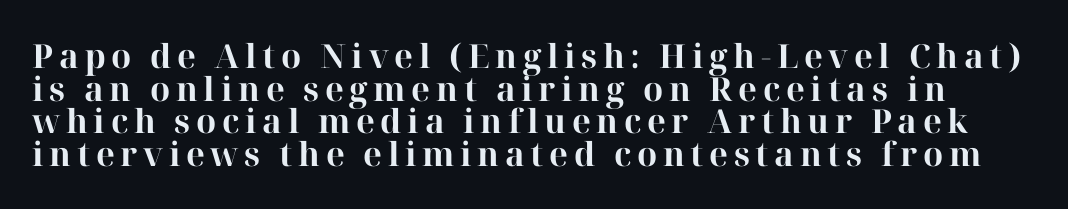
Q: Is the text bold? A: Yes.
Q: Is the text italic (slanted)? A: No, it is upright.
Q: Is the typeface a serif or a sans-serif typeface? A: Serif.
Q: Is the text underlined? A: No.
Q: Is the spacing between lines tight, normal or loose? A: Tight.
Q: Width (condensed, normal, or wide)? A: Normal.
Q: Stroke contrast? A: High.
Q: x-height? A: Medium.
Q: Monospaced? A: No.
